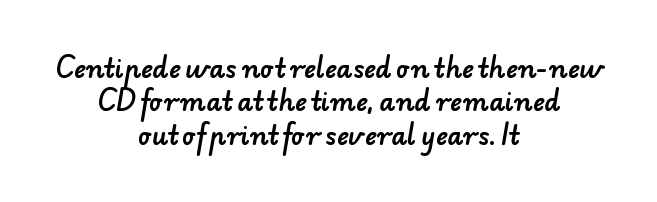
Q: Is the text underlined? A: No.
Q: How is the paragraph aligned? A: Centered.
Q: Is the spacing between letters normal or unusually wide? A: Normal.
Q: Is the spacing between lines tight, normal or loose? A: Normal.
